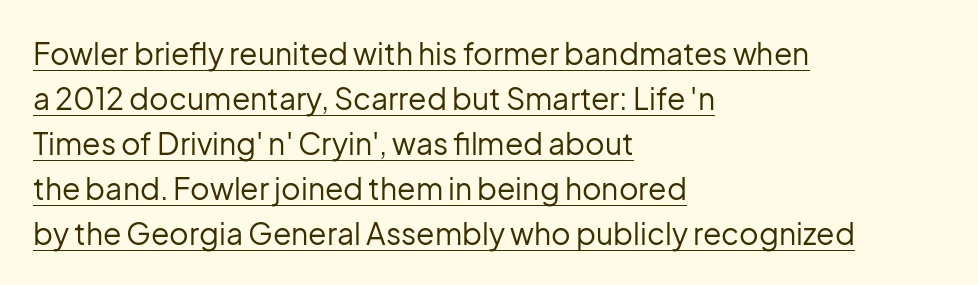
{"serif": "no", "italic": "no", "bold": "no", "weight": "regular", "width": "normal", "stroke_contrast": "low", "x_height": "medium", "monospaced": "no", "underline": "yes", "align": "left", "line_spacing": "normal", "line_spacing_ratio": 1.5, "letter_spacing": "normal", "letter_spacing_em": 0.0, "glyph_px": 30}
